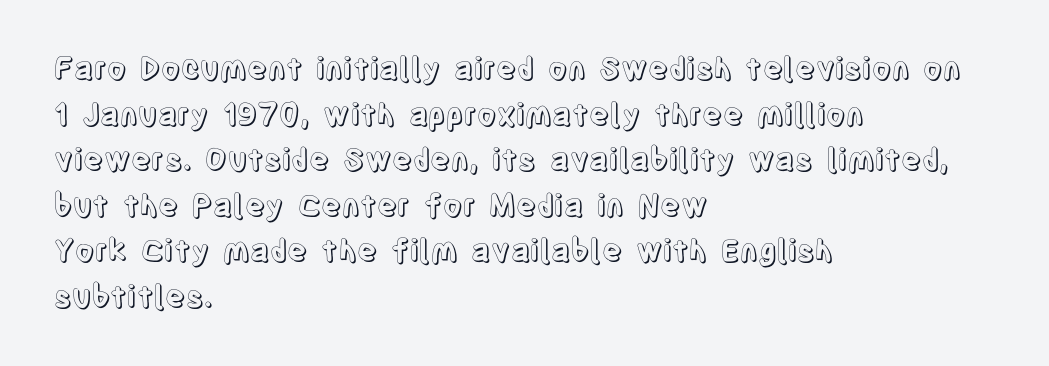
The line texture is even and compact thanks to regular tracking. These lines are rendered in a variable-pitch font. The paragraph has a hard left edge and a soft right edge. Lines of text with bare space underneath.
